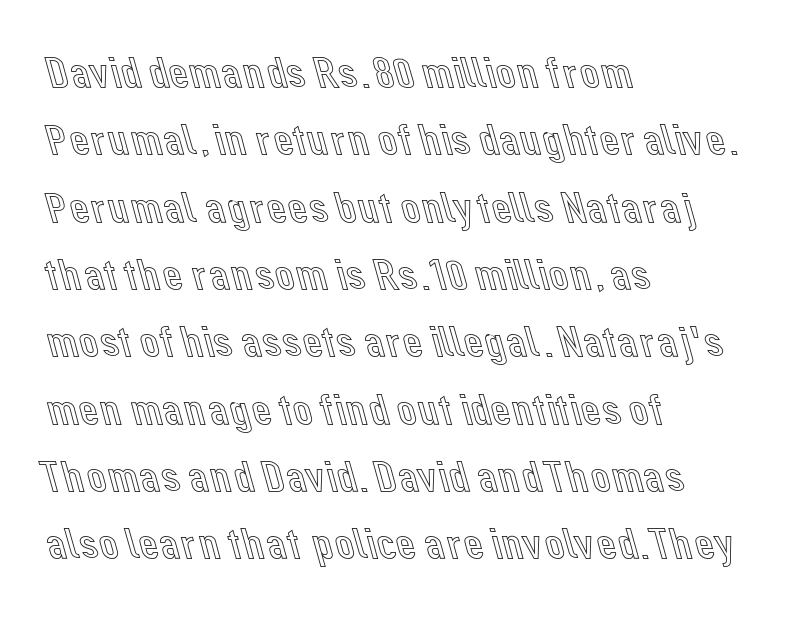
The image shows 44 px text type; set left-aligned, normal line spacing (1.53x), normal letter spacing, not underlined; a medium x-height.
